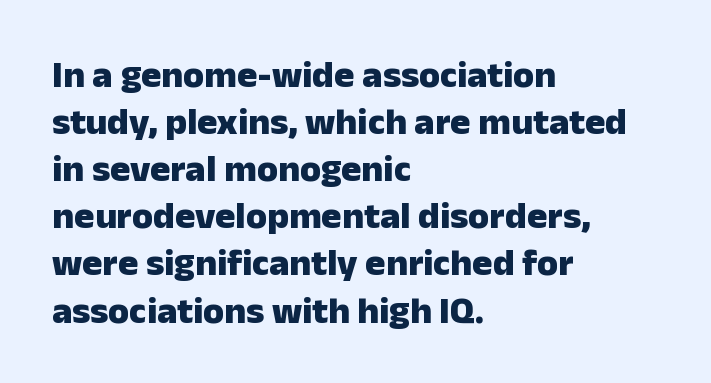
The image shows 38 px heavy sans-serif type, upright; set left-aligned, line spacing 1.24x, normal letter spacing, not underlined; low stroke contrast and a medium x-height.
